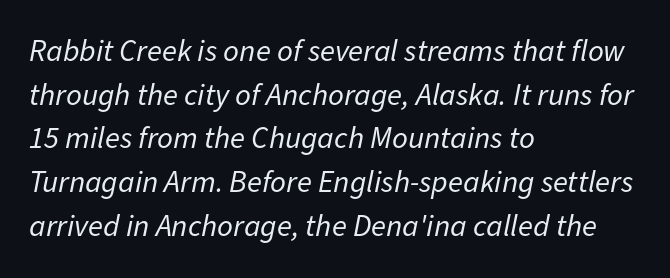
The image shows 31 px regular-weight type, italic (leaning right); set left-aligned, normal line spacing (1.41x), normal letter spacing, not underlined; low stroke contrast and a medium x-height.
